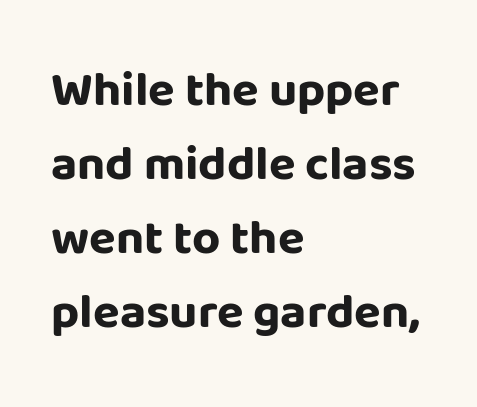
The image shows 49 px bold sans-serif type, upright; set left-aligned, normal line spacing (1.51x), normal letter spacing, not underlined; low stroke contrast and a large x-height.
